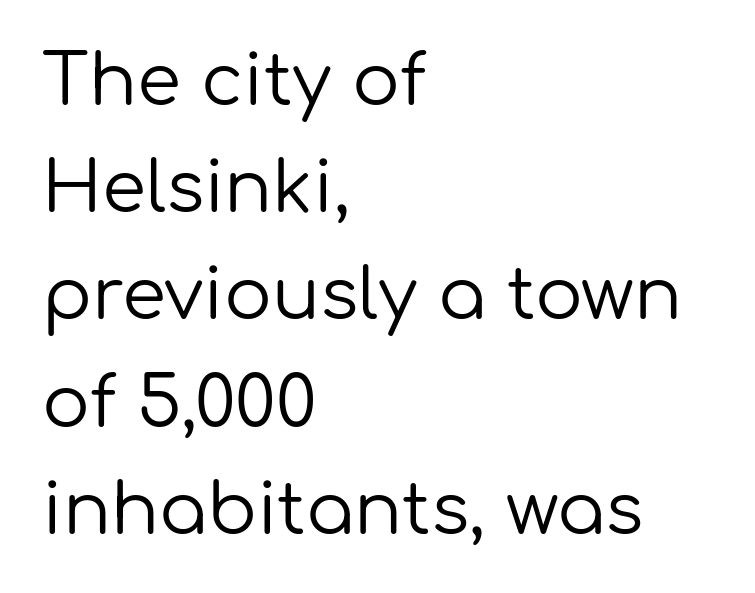
{"serif": "no", "italic": "no", "bold": "no", "weight": "regular", "width": "normal", "stroke_contrast": "low", "x_height": "medium", "monospaced": "no", "underline": "no", "align": "left", "line_spacing": "normal", "line_spacing_ratio": 1.51, "letter_spacing": "normal", "letter_spacing_em": 0.0, "glyph_px": 71}
